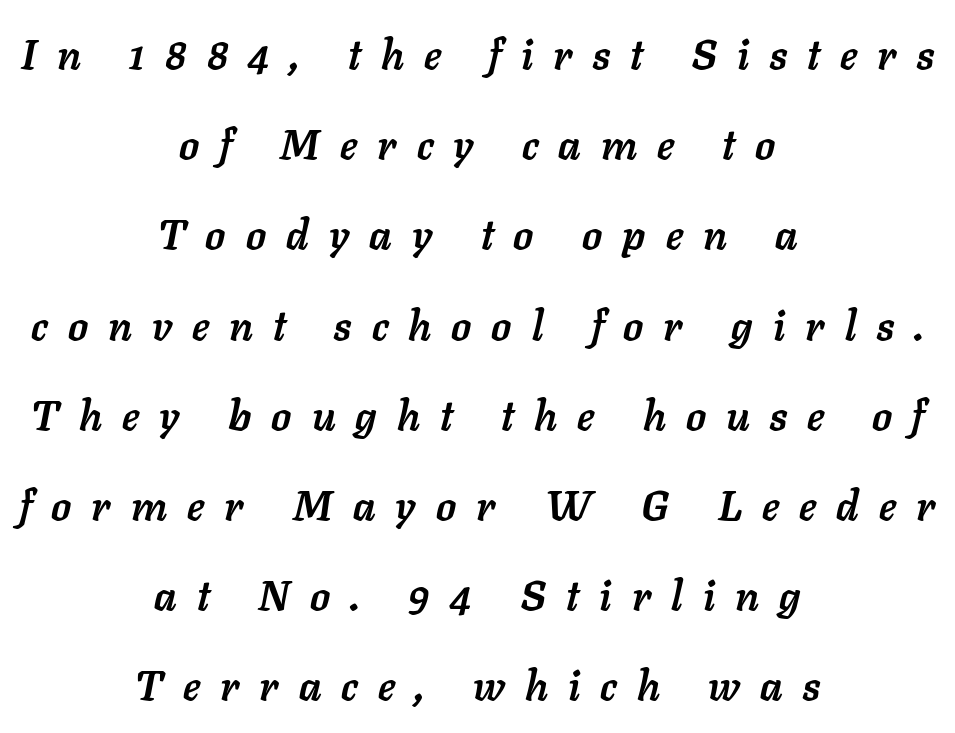
{"italic": "yes", "lean": "right", "slant_degrees": 11, "bold": "yes", "weight": "semibold", "width": "normal", "stroke_contrast": "low", "x_height": "medium", "monospaced": "no", "underline": "no", "align": "center", "line_spacing": "loose", "line_spacing_ratio": 2.2, "letter_spacing": "wide", "letter_spacing_em": 0.49, "glyph_px": 41}
